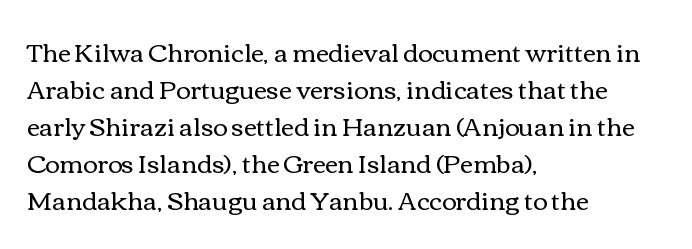
A typesetter would call this leading conventional body-copy spacing. Descender tails drop into unmarked territory. Visually the block forms a straight wall on the left and a jagged coastline on the right. Do the letters lean? They stand straight.
